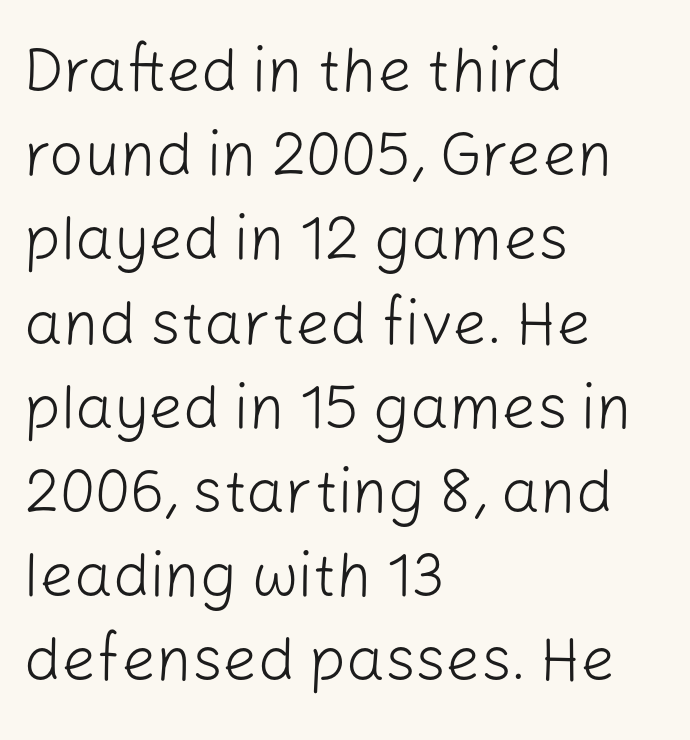
Q: Is the text bold? A: No.
Q: Is the text italic (slanted)? A: No, it is upright.
Q: Is the typeface a serif or a sans-serif typeface? A: Sans-serif.
Q: Is the text underlined? A: No.
Q: How is the paragraph aligned? A: Left-aligned.
Q: Is the spacing between letters normal or unusually wide? A: Normal.
Q: Is the spacing between lines tight, normal or loose? A: Normal.
Q: Width (condensed, normal, or wide)? A: Normal.
Q: Stroke contrast? A: Low.
Q: x-height? A: Medium.
Q: Monospaced? A: No.
